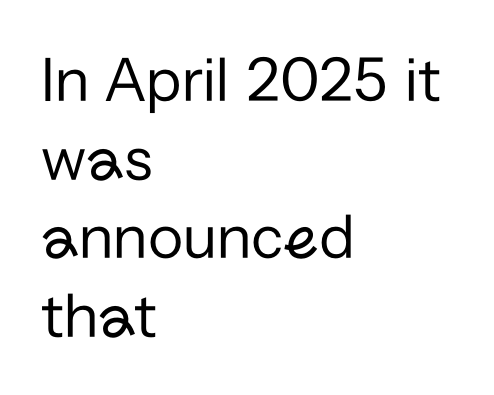
The image shows 65 px regular-weight sans-serif type, upright; set left-aligned, line spacing 1.21x, normal letter spacing, not underlined; low stroke contrast and a medium x-height.
